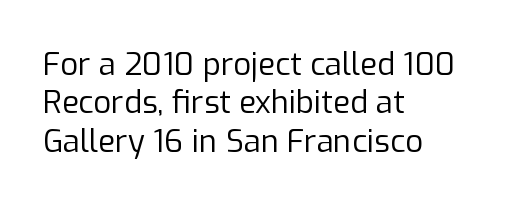
The image shows 31 px regular-weight sans-serif type, upright; set left-aligned, line spacing 1.24x, normal letter spacing, not underlined; low stroke contrast and a medium x-height.
